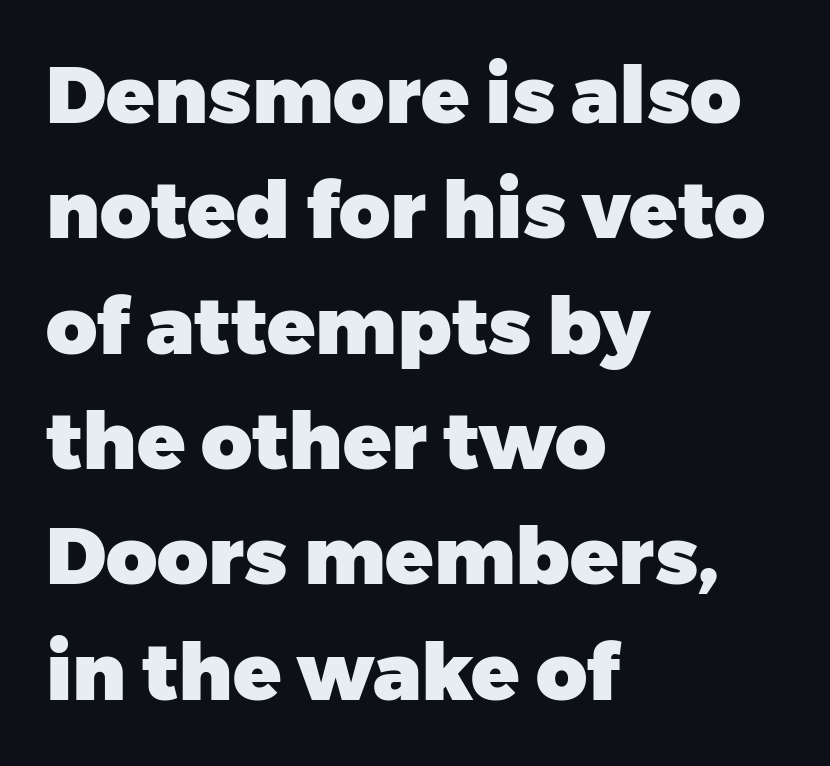
{"serif": "no", "italic": "no", "bold": "yes", "weight": "heavy", "width": "normal", "stroke_contrast": "low", "x_height": "medium", "monospaced": "no", "underline": "no", "align": "left", "line_spacing": "normal", "line_spacing_ratio": 1.46, "letter_spacing": "normal", "letter_spacing_em": 0.0, "glyph_px": 79}
